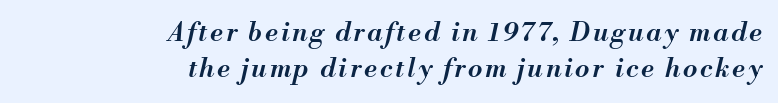
Q: Is the text bold? A: Semi-bold.
Q: Is the text italic (slanted)? A: Yes, it leans right by about 13 degrees.
Q: Is the text underlined? A: No.
Q: How is the paragraph aligned? A: Right-aligned.
Q: Is the spacing between lines tight, normal or loose? A: Normal.
